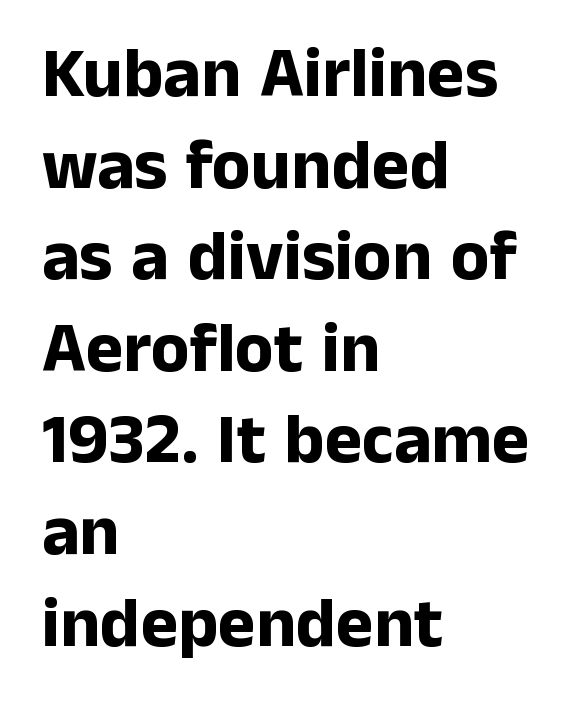
A bare baseline throughout the passage. The vertical gap from one line to the next is medium. Honestly, the letter spacing is just normal — you wouldn't notice it. Caption: bold face, heavy strokes. The passage shown is typed in a proportional face where columns would drift.
